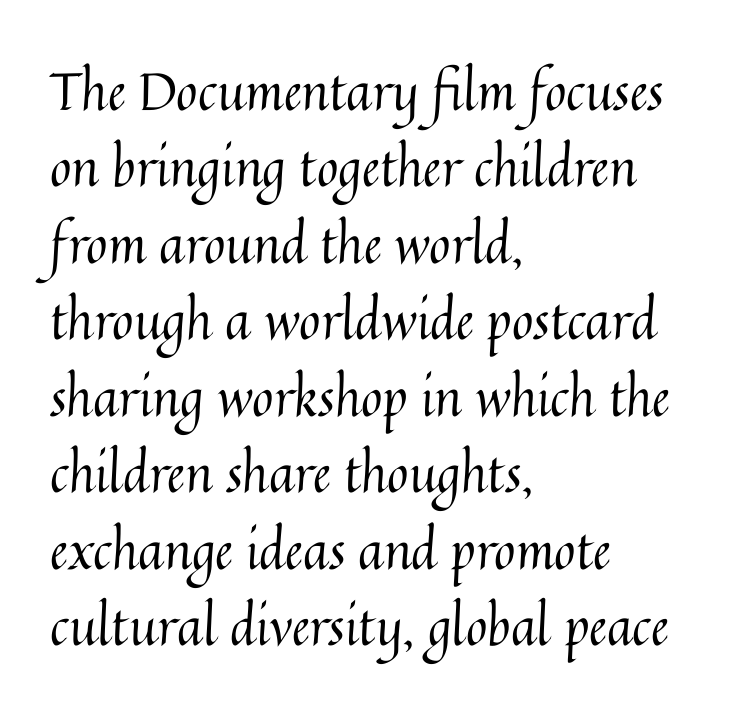
Q: Is the text bold? A: No.
Q: Is the text italic (slanted)? A: Yes.
Q: Is the text underlined? A: No.
Q: How is the paragraph aligned? A: Left-aligned.
Q: Is the spacing between letters normal or unusually wide? A: Normal.
Q: Is the spacing between lines tight, normal or loose? A: Normal.
Q: Width (condensed, normal, or wide)? A: Normal.
Q: Stroke contrast? A: Medium.
Q: x-height? A: Medium.
Q: Monospaced? A: No.
